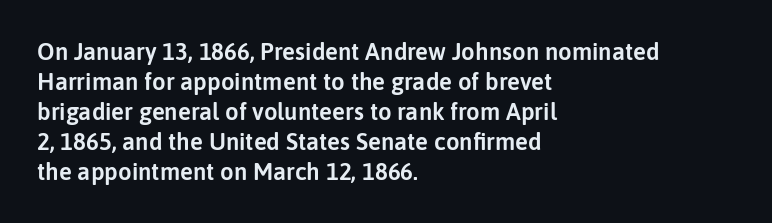
{"italic": "no", "underline": "no", "align": "left", "line_spacing": "normal", "line_spacing_ratio": 1.25, "letter_spacing": "normal", "letter_spacing_em": 0.0, "glyph_px": 24}
